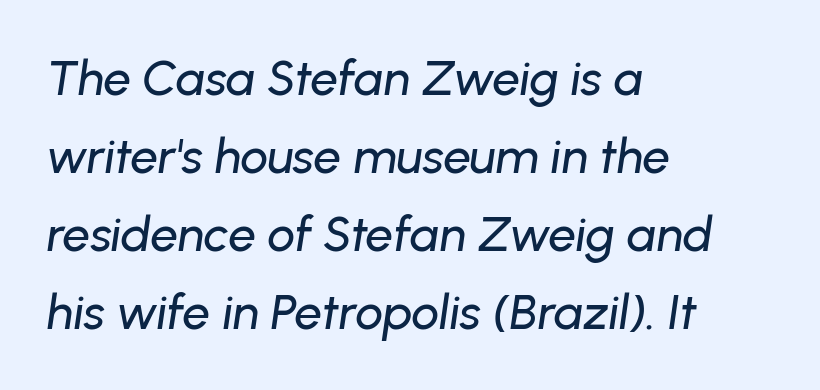
The image shows 49 px text type, italic (leaning right); set left-aligned, normal line spacing (1.59x), normal letter spacing, not underlined; low stroke contrast and a medium x-height.
